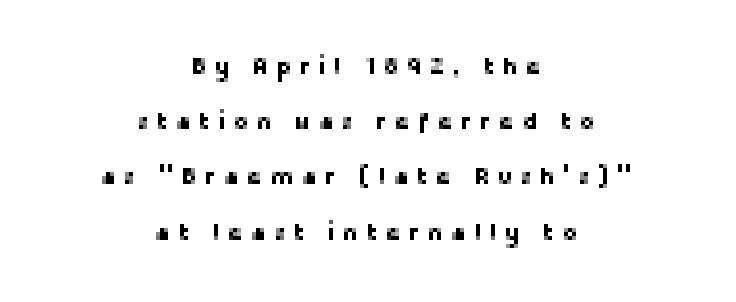
Q: Is the text italic (slanted)? A: No, it is upright.
Q: Is the text underlined? A: No.
Q: How is the paragraph aligned? A: Centered.
Q: Is the spacing between letters normal or unusually wide? A: Unusually wide.
Q: Is the spacing between lines tight, normal or loose? A: Loose.
